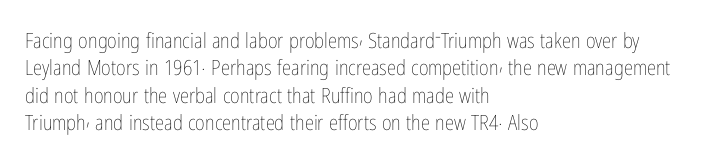
{"italic": "no", "bold": "no", "underline": "no", "align": "left", "line_spacing": "normal", "line_spacing_ratio": 1.3, "letter_spacing": "normal", "letter_spacing_em": 0.0, "glyph_px": 21}
